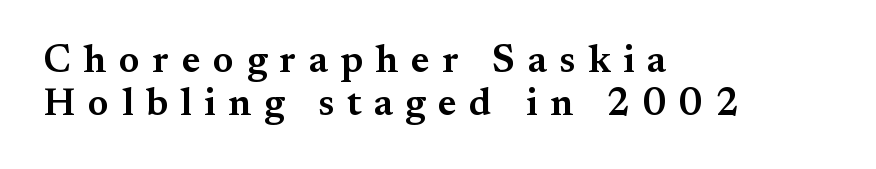
Q: Is the text bold? A: Semi-bold.
Q: Is the text italic (slanted)? A: No, it is upright.
Q: Is the typeface a serif or a sans-serif typeface? A: Serif.
Q: Is the text underlined? A: No.
Q: How is the paragraph aligned? A: Left-aligned.
Q: Is the spacing between letters normal or unusually wide? A: Unusually wide.
Q: Is the spacing between lines tight, normal or loose? A: Tight.
Q: Width (condensed, normal, or wide)? A: Normal.
Q: Stroke contrast? A: Medium.
Q: x-height? A: Small.
Q: Monospaced? A: No.
